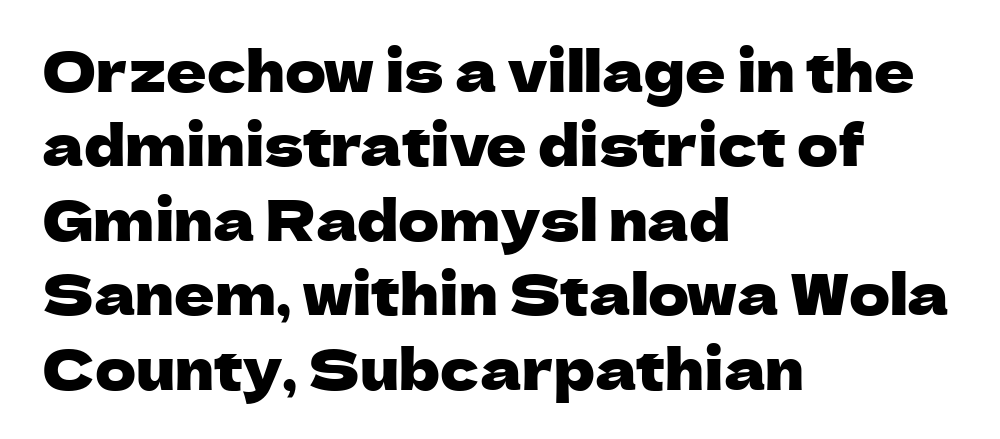
You can tell from the bare stems that sans-serif type was used. Has an underline been added? It has not. Each word holds together tightly as a unit, with standard inter-letter gaps. When letters stand straight like this, we call the style roman or upright. A typesetter would call this proportional, since set widths differ per character. Every row of glyphs begins at an identical x-position on the left.
